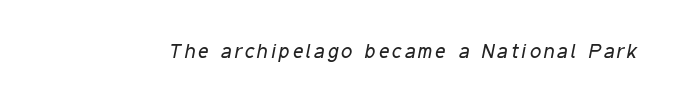
The image shows 20 px text type, italic (leaning right); set not underlined.
